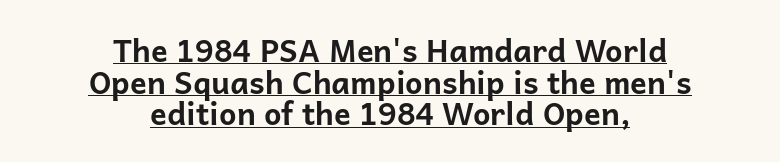
The image shows 31 px bold sans-serif type, upright; set centered, tight line spacing (1.02x), normal letter spacing, underlined; low stroke contrast and a medium x-height.
